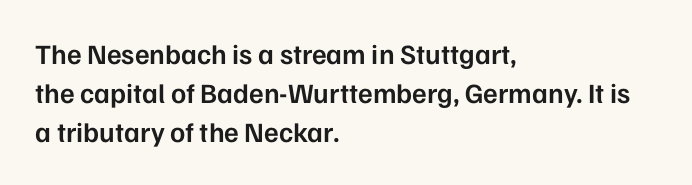
The image shows 28 px semibold sans-serif type, upright; set left-aligned, normal line spacing (1.4x), normal letter spacing, not underlined; low stroke contrast and a medium x-height.
